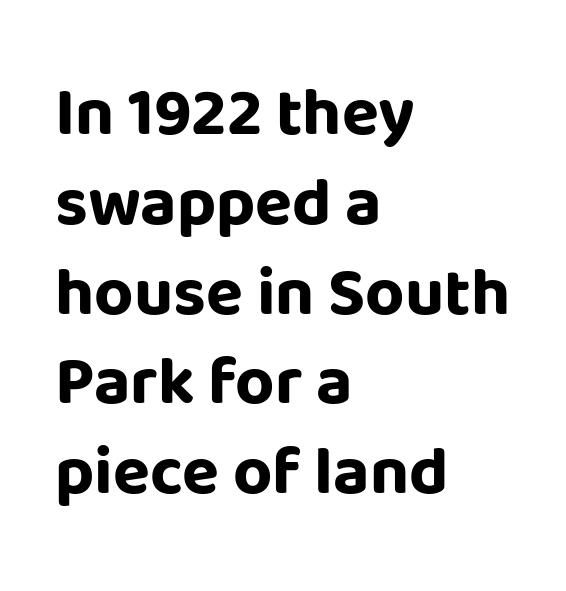
{"serif": "no", "italic": "no", "bold": "yes", "weight": "bold", "width": "normal", "stroke_contrast": "low", "x_height": "large", "monospaced": "no", "underline": "no", "align": "left", "line_spacing": "normal", "line_spacing_ratio": 1.32, "letter_spacing": "normal", "letter_spacing_em": 0.0, "glyph_px": 68}
